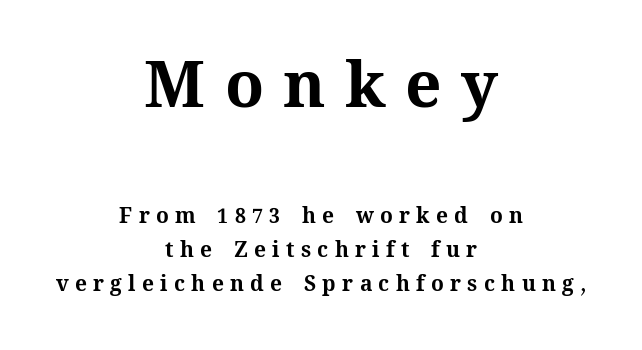
{"italic": "no", "bold": "yes", "weight": "bold", "width": "normal", "stroke_contrast": "medium", "x_height": "medium", "monospaced": "no", "underline": "no", "align": "center", "line_spacing": "normal", "line_spacing_ratio": 1.62, "letter_spacing": "wide", "letter_spacing_em": 0.3, "larger_block": "first", "size_ratio": 3.05, "glyph_px": 64}
